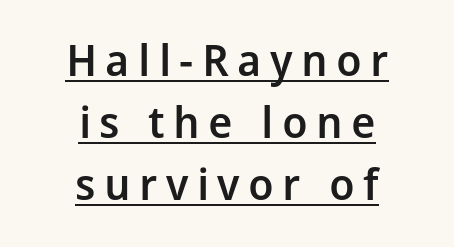
The lines sit at an ordinary, default distance from one another. Designer's note — italics off, roman on. Set as a demibold, roughly 600 on the weight scale. Check where the strokes stop: nothing finishes them off — pure sans. Underlining? Definitely there.
